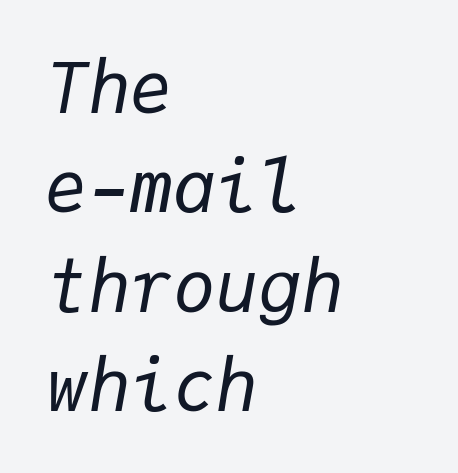
Q: Is the text bold? A: No.
Q: Is the text italic (slanted)? A: Yes, it leans right by about 9 degrees.
Q: Is the text underlined? A: No.
Q: How is the paragraph aligned? A: Left-aligned.
Q: Is the spacing between letters normal or unusually wide? A: Normal.
Q: Is the spacing between lines tight, normal or loose? A: Normal.
Q: Width (condensed, normal, or wide)? A: Normal.
Q: Stroke contrast? A: Low.
Q: x-height? A: Medium.
Q: Monospaced? A: Yes.
